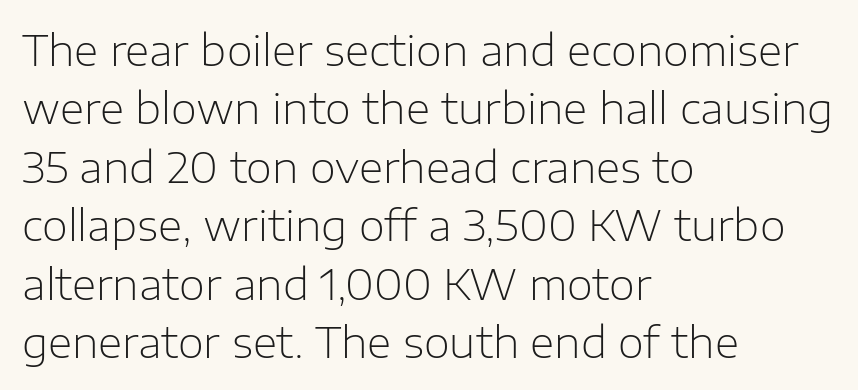
The image shows 42 px light sans-serif type, upright; set left-aligned, normal line spacing (1.39x), normal letter spacing, not underlined; low stroke contrast and a medium x-height.
